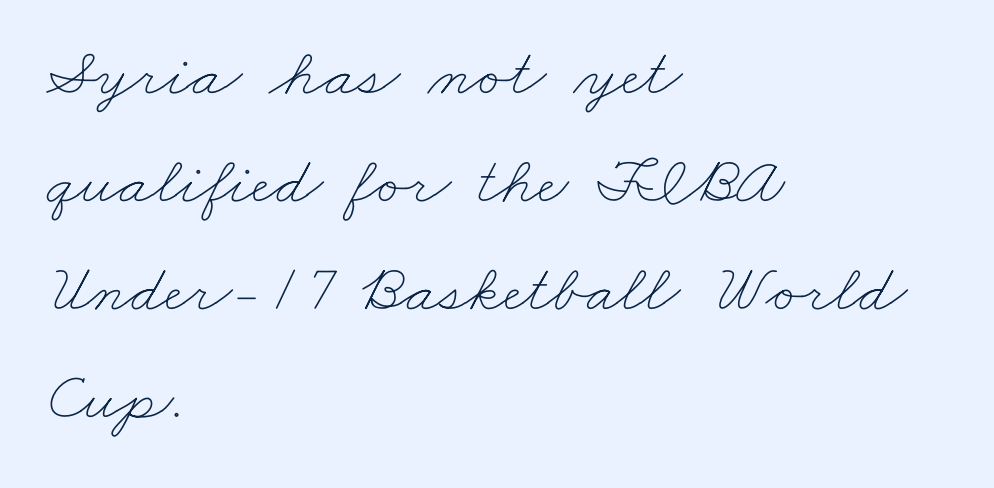
Q: Is the text bold? A: No.
Q: Is the text underlined? A: No.
Q: How is the paragraph aligned? A: Left-aligned.
Q: Is the spacing between letters normal or unusually wide? A: Normal.
Q: Is the spacing between lines tight, normal or loose? A: Normal.
Q: Width (condensed, normal, or wide)? A: Wide.
Q: Stroke contrast? A: Low.
Q: x-height? A: Small.
Q: Monospaced? A: No.
